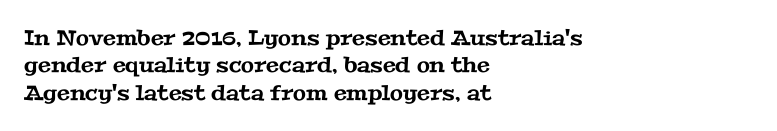
Any mark beneath the type? The region is blank. The vertical gap from one line to the next is medium. Compared with typical body copy, the letter spacing here is the same. The compositor pushed each line to the left boundary.
